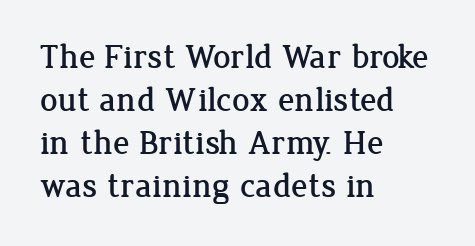
{"serif": "yes", "italic": "no", "width": "normal", "stroke_contrast": "low", "x_height": "medium", "monospaced": "no", "underline": "no", "align": "left", "line_spacing": "normal", "line_spacing_ratio": 1.26, "letter_spacing": "normal", "letter_spacing_em": 0.0, "glyph_px": 34}
